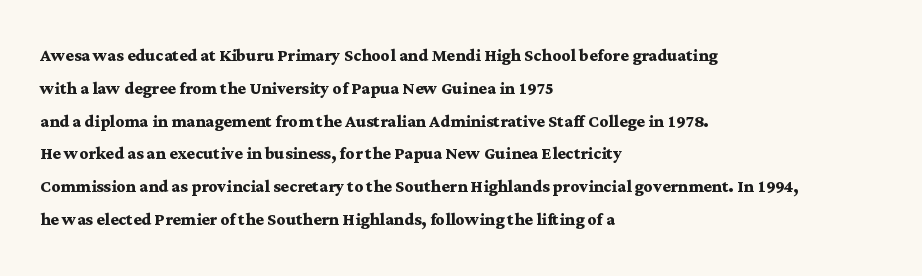
The image shows 22 px bold type, upright; set left-aligned, normal line spacing (1.49x), normal letter spacing, not underlined.
